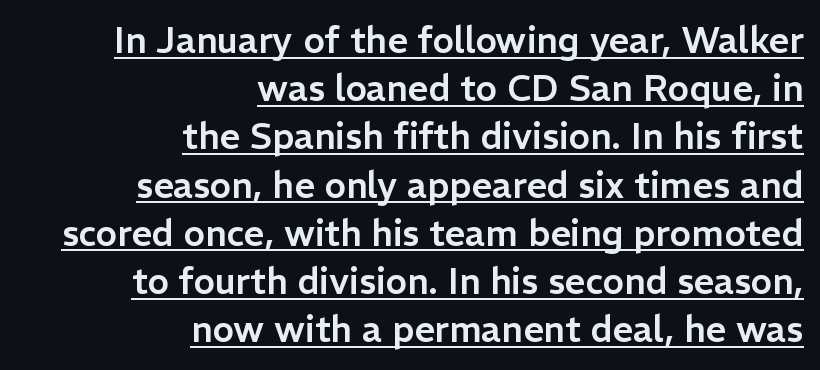
Q: Is the text italic (slanted)? A: No, it is upright.
Q: Is the typeface a serif or a sans-serif typeface? A: Sans-serif.
Q: Is the text underlined? A: Yes.
Q: How is the paragraph aligned? A: Right-aligned.
Q: Is the spacing between letters normal or unusually wide? A: Normal.
Q: Is the spacing between lines tight, normal or loose? A: Normal.
Q: Width (condensed, normal, or wide)? A: Normal.
Q: Stroke contrast? A: Low.
Q: x-height? A: Medium.
Q: Monospaced? A: No.
